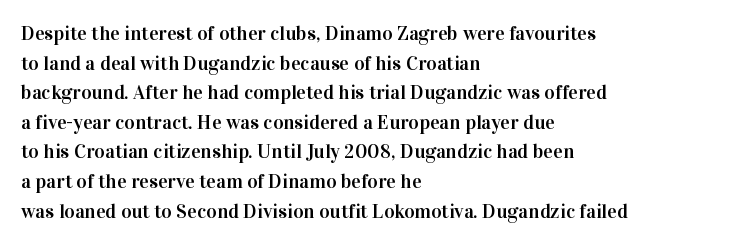
The words here are not underlined. Compared with typical paragraphs, the rows here are spaced about the same. Leftover space on each line is placed entirely after the last word. Students, note that the glyphs here touch the page at normal intervals. Italic: no, the glyphs are upright roman.
